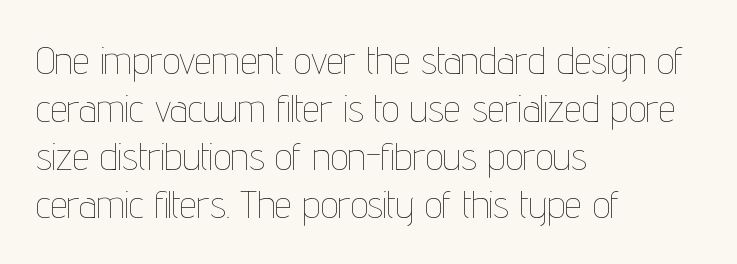
The image shows 39 px thin, condensed type, upright; set left-aligned, line spacing 1.23x, normal letter spacing, not underlined; low stroke contrast and a medium x-height.
